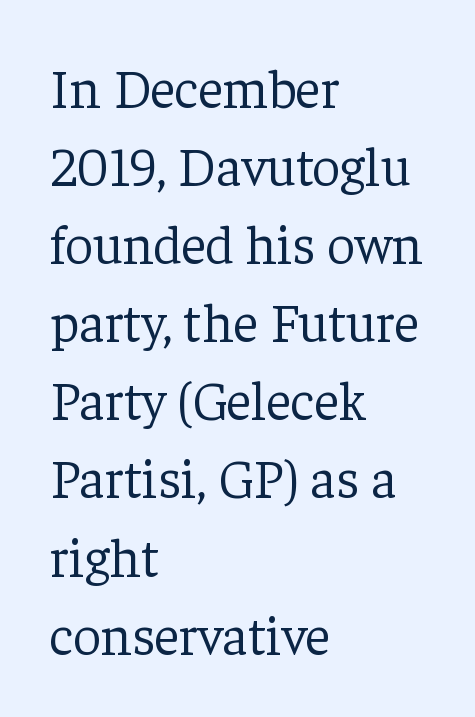
Q: Is the text bold? A: No.
Q: Is the text italic (slanted)? A: No, it is upright.
Q: Is the typeface a serif or a sans-serif typeface? A: Serif.
Q: Is the text underlined? A: No.
Q: How is the paragraph aligned? A: Left-aligned.
Q: Is the spacing between letters normal or unusually wide? A: Normal.
Q: Is the spacing between lines tight, normal or loose? A: Normal.
Q: Width (condensed, normal, or wide)? A: Normal.
Q: Stroke contrast? A: Low.
Q: x-height? A: Medium.
Q: Monospaced? A: No.
